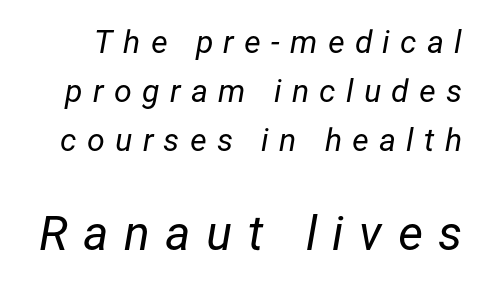
{"italic": "yes", "lean": "right", "slant_degrees": 12, "bold": "no", "weight": "regular", "width": "normal", "stroke_contrast": "low", "x_height": "medium", "monospaced": "no", "underline": "no", "line_spacing": "normal", "line_spacing_ratio": 1.53, "letter_spacing": "wide", "letter_spacing_em": 0.32, "larger_block": "second", "size_ratio": 1.5, "glyph_px": 48}
